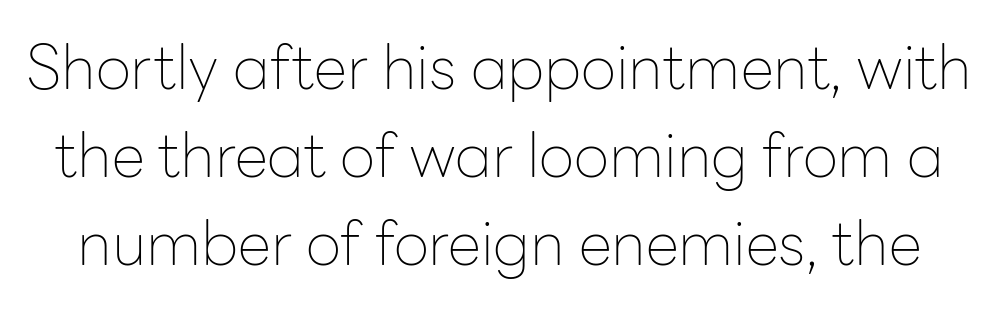
The foot of each line stays bare and open. What kind of face is this? One without serifs — a sans. Is there much room between lines? A standard amount, neither cramped nor airy. Letter spacing: default. The letters advance in unequal steps, a hallmark of proportional type. On a weight scale, this lands at 450 or below.
